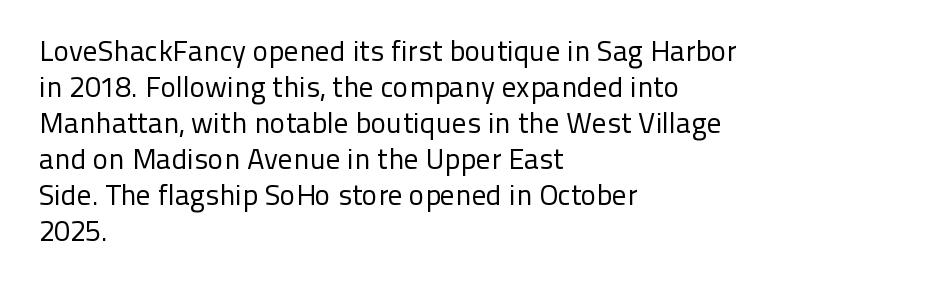
{"serif": "no", "italic": "no", "bold": "no", "weight": "regular", "width": "normal", "stroke_contrast": "low", "x_height": "medium", "monospaced": "no", "underline": "no", "align": "left", "line_spacing_ratio": 1.24, "letter_spacing": "normal", "letter_spacing_em": 0.0, "glyph_px": 29}
